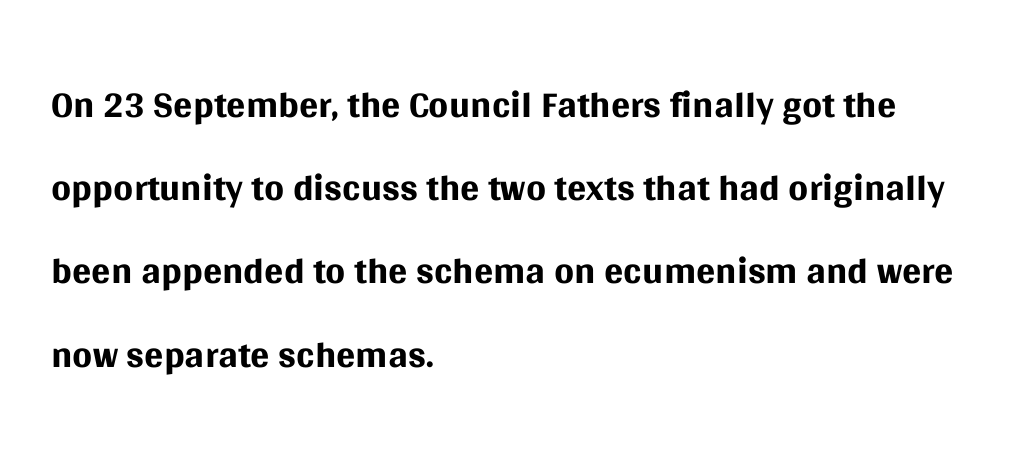
No extra tracking has been applied to these lines. Notice how the passage keeps a crisp vertical edge on the left only. One glance says typical: line gaps are just what's usual. Type style note: lacks serifs. The space beneath each line is pristine and unruled.
